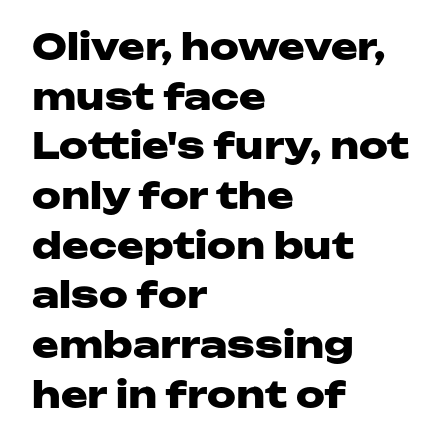
The image shows 36 px heavy, wide sans-serif type, upright; set left-aligned, normal line spacing (1.38x), normal letter spacing, not underlined; low stroke contrast and a medium x-height.
